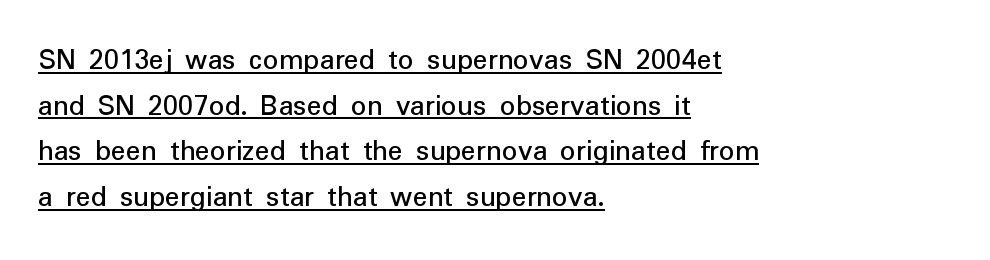
Q: Is the text bold? A: No.
Q: Is the text italic (slanted)? A: No, it is upright.
Q: Is the typeface a serif or a sans-serif typeface? A: Sans-serif.
Q: Is the text underlined? A: Yes.
Q: How is the paragraph aligned? A: Left-aligned.
Q: Is the spacing between letters normal or unusually wide? A: Normal.
Q: Is the spacing between lines tight, normal or loose? A: Normal.
Q: Width (condensed, normal, or wide)? A: Normal.
Q: Stroke contrast? A: Low.
Q: x-height? A: Medium.
Q: Monospaced? A: No.
